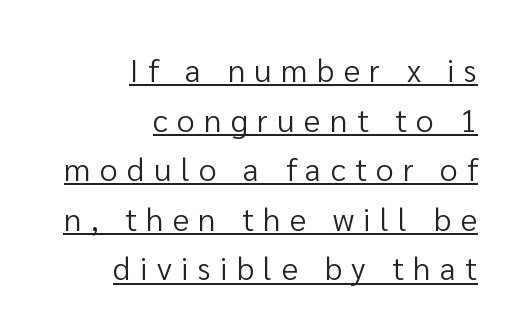
Q: Is the text bold? A: No.
Q: Is the text italic (slanted)? A: No, it is upright.
Q: Is the typeface a serif or a sans-serif typeface? A: Sans-serif.
Q: Is the text underlined? A: Yes.
Q: How is the paragraph aligned? A: Right-aligned.
Q: Is the spacing between letters normal or unusually wide? A: Unusually wide.
Q: Is the spacing between lines tight, normal or loose? A: Normal.
Q: Width (condensed, normal, or wide)? A: Normal.
Q: Stroke contrast? A: Low.
Q: x-height? A: Medium.
Q: Monospaced? A: No.
